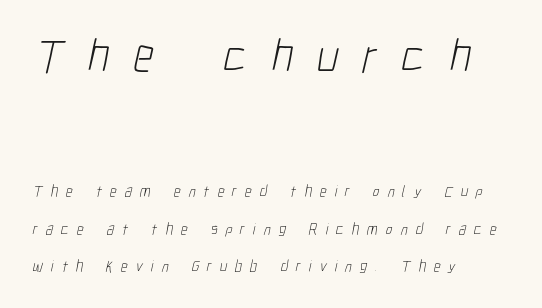
The image shows 48 px light, condensed sans-serif type; set left-aligned, loose line spacing (2.35x), unusually wide letter spacing (+0.5 em), not underlined; the first (top) block is 3.0x larger; low stroke contrast and a medium x-height.
